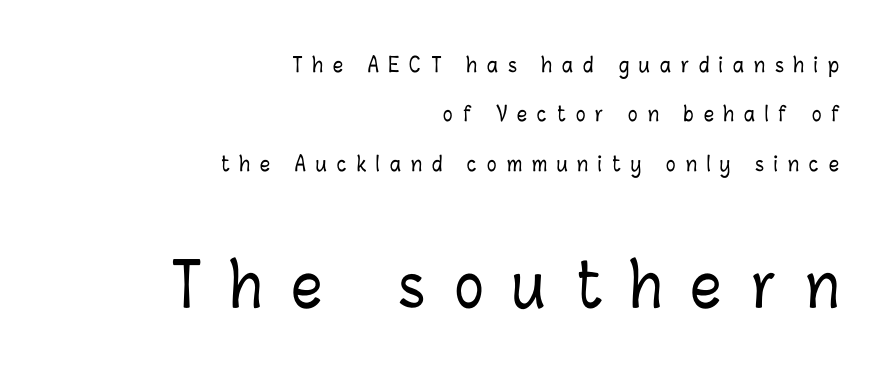
{"italic": "no", "width": "condensed", "stroke_contrast": "low", "x_height": "medium", "monospaced": "no", "underline": "no", "align": "right", "line_spacing": "loose", "line_spacing_ratio": 2.47, "letter_spacing": "wide", "letter_spacing_em": 0.5, "larger_block": "second", "size_ratio": 3.0, "glyph_px": 60}
